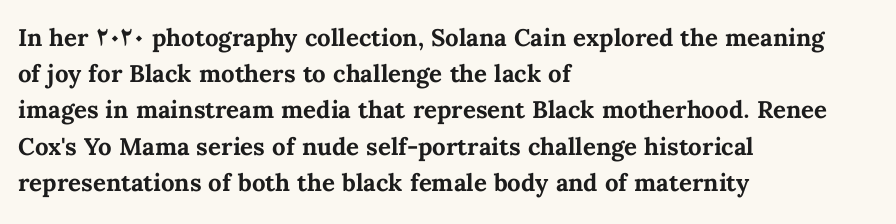
The vertical gap from one line to the next is medium. In terms of posture, this sample is upright. Look at the stroke-to-counter ratio: heavy, a bold. Clear beneath every line of the passage. Casual observation: everything's shoved over to the left. You could call the tracking neutral — neither tight nor loose.
